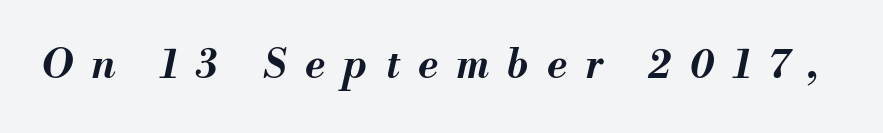
The letters advance in unequal steps, a hallmark of proportional type. Decoration check: the copy has no underline. Emphasis-style slanted type is in use. Stroke thickness is high; the sample reads as a true bold. Is the letter spacing exaggerated? Yes — the characters are pushed far apart.
